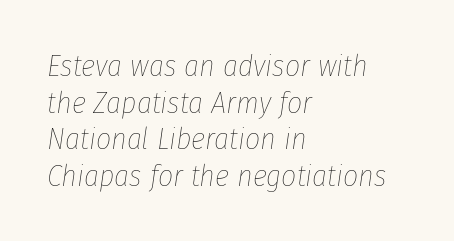
The image shows 30 px thin, condensed type, italic (leaning right); set left-aligned, line spacing 1.22x, normal letter spacing, not underlined; low stroke contrast and a medium x-height.
